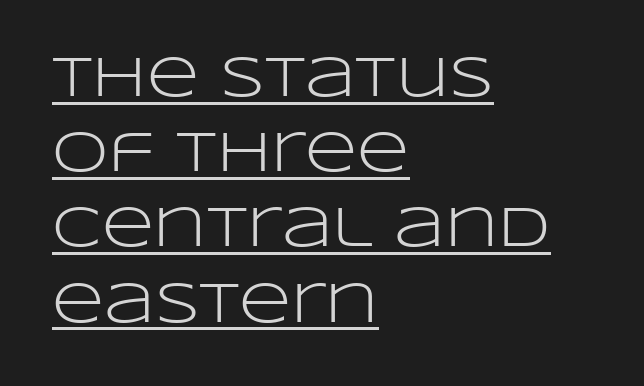
Q: Is the text bold? A: No.
Q: Is the text italic (slanted)? A: No, it is upright.
Q: Is the typeface a serif or a sans-serif typeface? A: Sans-serif.
Q: Is the text underlined? A: Yes.
Q: How is the paragraph aligned? A: Left-aligned.
Q: Is the spacing between letters normal or unusually wide? A: Normal.
Q: Is the spacing between lines tight, normal or loose? A: Normal.
Q: Width (condensed, normal, or wide)? A: Wide.
Q: Stroke contrast? A: Low.
Q: x-height? A: Large.
Q: Monospaced? A: No.
